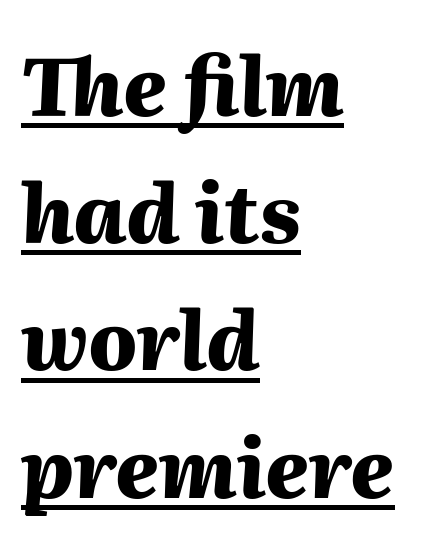
Q: Is the text bold? A: Yes.
Q: Is the text italic (slanted)? A: Yes, it leans right by about 2 degrees.
Q: Is the text underlined? A: Yes.
Q: How is the paragraph aligned? A: Left-aligned.
Q: Is the spacing between letters normal or unusually wide? A: Normal.
Q: Is the spacing between lines tight, normal or loose? A: Normal.
Q: Width (condensed, normal, or wide)? A: Normal.
Q: Stroke contrast? A: Medium.
Q: x-height? A: Medium.
Q: Monospaced? A: No.
